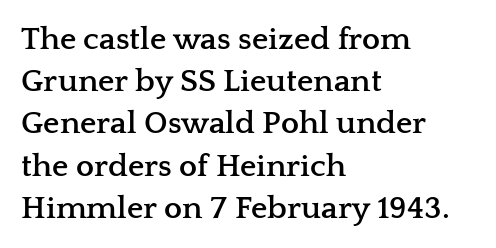
Q: Is the text bold? A: Yes.
Q: Is the text italic (slanted)? A: No, it is upright.
Q: Is the typeface a serif or a sans-serif typeface? A: Serif.
Q: Is the text underlined? A: No.
Q: How is the paragraph aligned? A: Left-aligned.
Q: Is the spacing between letters normal or unusually wide? A: Normal.
Q: Is the spacing between lines tight, normal or loose? A: Normal.
Q: Width (condensed, normal, or wide)? A: Wide.
Q: Stroke contrast? A: Low.
Q: x-height? A: Medium.
Q: Monospaced? A: No.
